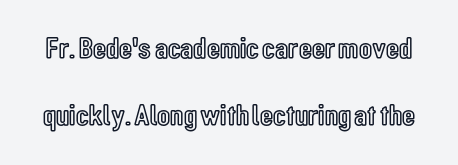
The image shows 30 px condensed type, upright; set loose line spacing (2.22x), normal letter spacing, not underlined; a medium x-height.
